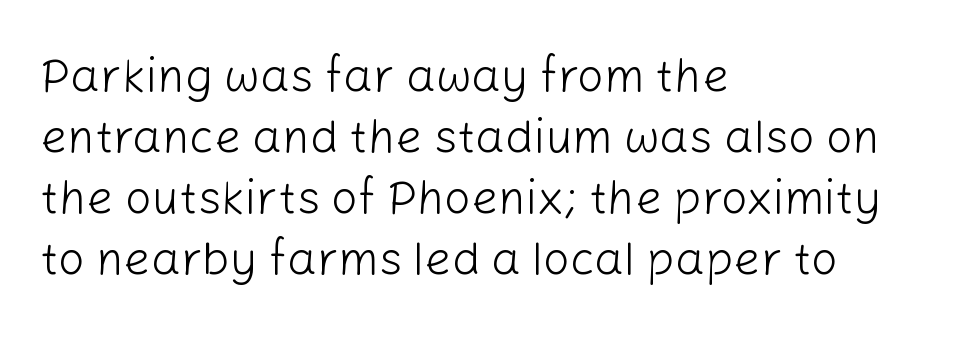
Q: Is the text bold? A: No.
Q: Is the text italic (slanted)? A: No, it is upright.
Q: Is the typeface a serif or a sans-serif typeface? A: Sans-serif.
Q: Is the text underlined? A: No.
Q: How is the paragraph aligned? A: Left-aligned.
Q: Is the spacing between letters normal or unusually wide? A: Normal.
Q: Is the spacing between lines tight, normal or loose? A: Normal.
Q: Width (condensed, normal, or wide)? A: Normal.
Q: Stroke contrast? A: Low.
Q: x-height? A: Medium.
Q: Monospaced? A: No.
